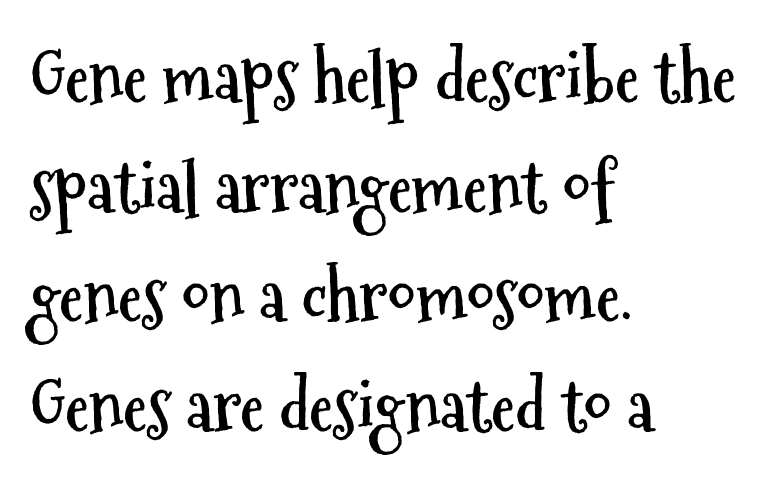
Italic? Not at all — the glyphs are vertical. One glance says typical: line gaps are just what's usual. What stands out about the letter spacing? Nothing — it is the standard amount. This sample has the flowing, uneven cadence of proportional lettering. Font category for this specimen: sans-serif.
